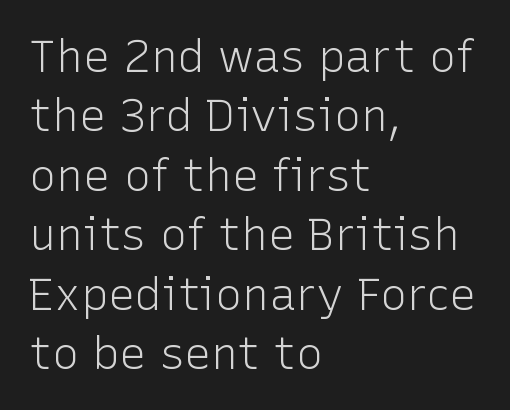
Q: Is the text bold? A: No.
Q: Is the text italic (slanted)? A: No, it is upright.
Q: Is the typeface a serif or a sans-serif typeface? A: Sans-serif.
Q: Is the text underlined? A: No.
Q: How is the paragraph aligned? A: Left-aligned.
Q: Is the spacing between letters normal or unusually wide? A: Normal.
Q: Is the spacing between lines tight, normal or loose? A: Normal.
Q: Width (condensed, normal, or wide)? A: Normal.
Q: Stroke contrast? A: Low.
Q: x-height? A: Medium.
Q: Monospaced? A: No.
